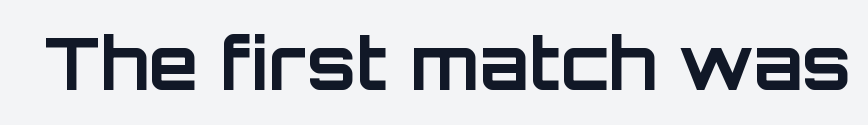
The image shows 72 px bold sans-serif type, upright; set normal letter spacing, not underlined; low stroke contrast and a large x-height.
